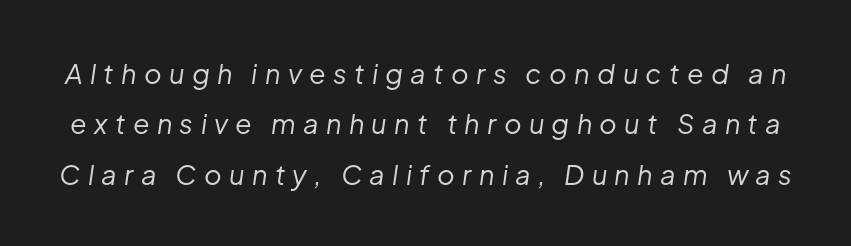
Q: Is the text bold? A: No.
Q: Is the text italic (slanted)? A: Yes, it leans right by about 8 degrees.
Q: Is the text underlined? A: No.
Q: Is the spacing between letters normal or unusually wide? A: Unusually wide.
